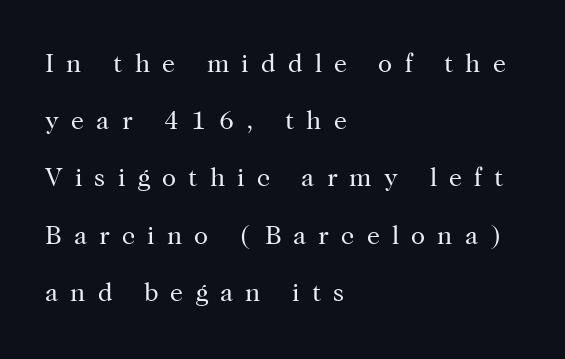
{"italic": "no", "bold": "no", "underline": "no", "align": "left", "line_spacing": "loose", "line_spacing_ratio": 2.2, "letter_spacing": "wide", "letter_spacing_em": 0.47, "glyph_px": 26}
